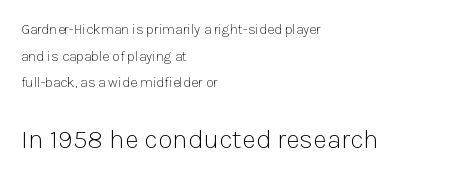
The image shows 27 px text type, upright; set left-aligned, loose line spacing (1.91x), normal letter spacing, not underlined; the second (bottom) block is 1.93x larger.
